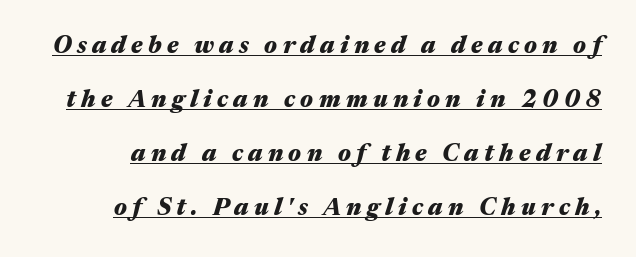
{"italic": "yes", "lean": "right", "slant_degrees": 17, "bold": "yes", "underline": "yes", "line_spacing": "loose", "line_spacing_ratio": 2.25, "letter_spacing": "wide", "letter_spacing_em": 0.22, "glyph_px": 24}
